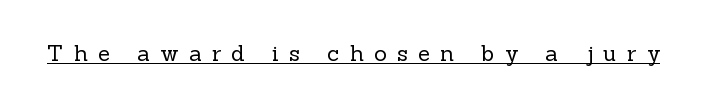
Q: Is the text bold? A: No.
Q: Is the text italic (slanted)? A: No, it is upright.
Q: Is the text underlined? A: Yes.
Q: Is the spacing between letters normal or unusually wide? A: Unusually wide.
